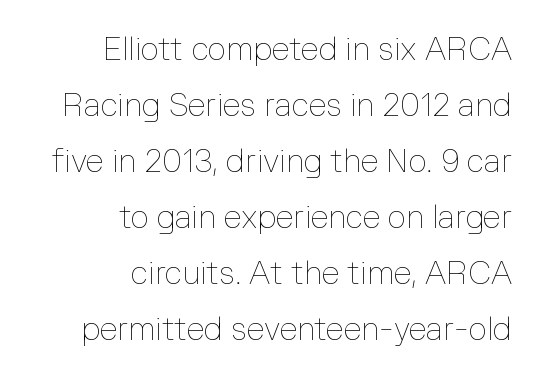
Q: Is the text bold? A: No.
Q: Is the text italic (slanted)? A: No, it is upright.
Q: Is the text underlined? A: No.
Q: How is the paragraph aligned? A: Right-aligned.
Q: Is the spacing between letters normal or unusually wide? A: Normal.
Q: Width (condensed, normal, or wide)? A: Normal.
Q: Stroke contrast? A: Low.
Q: x-height? A: Medium.
Q: Monospaced? A: No.
